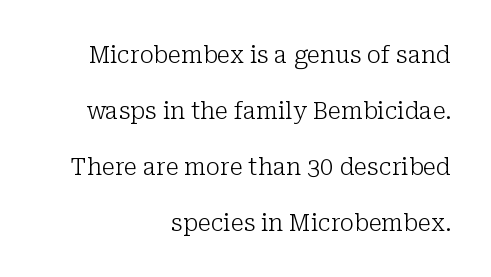
The image shows 24 px text type, upright; set right-aligned, loose line spacing (2.33x), normal letter spacing, not underlined.
